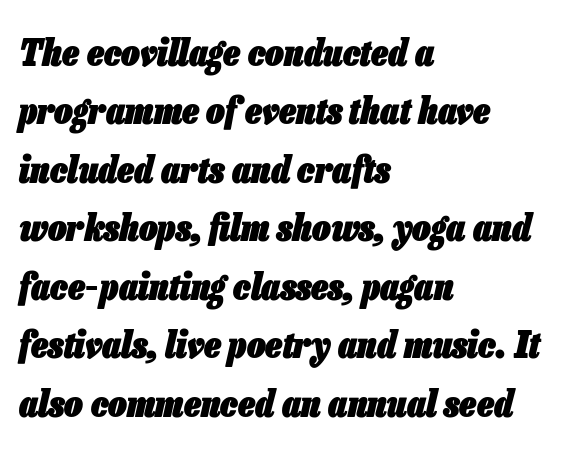
Q: Is the text bold? A: Yes.
Q: Is the text italic (slanted)? A: Yes, it leans right by about 13 degrees.
Q: Is the text underlined? A: No.
Q: How is the paragraph aligned? A: Left-aligned.
Q: Is the spacing between letters normal or unusually wide? A: Normal.
Q: Is the spacing between lines tight, normal or loose? A: Normal.
Q: Width (condensed, normal, or wide)? A: Condensed.
Q: Stroke contrast? A: Low.
Q: x-height? A: Medium.
Q: Monospaced? A: No.
